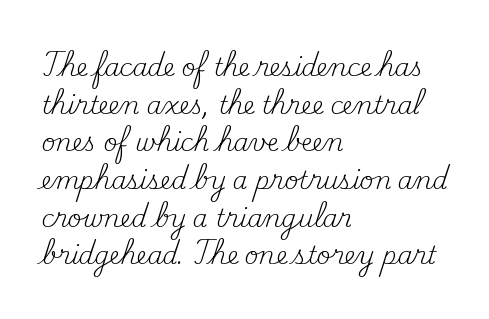
{"bold": "no", "underline": "no", "align": "left", "line_spacing": "normal", "line_spacing_ratio": 1.57, "letter_spacing": "normal", "letter_spacing_em": 0.0, "glyph_px": 24}
